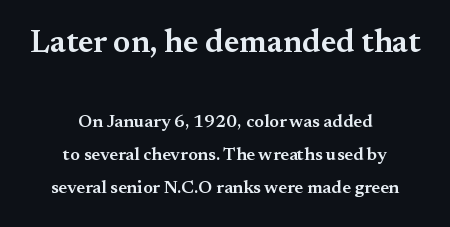
Posture: vertical. This rendering employs a face with finishing strokes, i.e., a serif. The zone under the glyphs is completely vacant. The face used here is rendered with its standard letterfit. Line starts and ends both wander, symmetrically. Here the designer chose a conventional face with non-uniform glyph widths.
